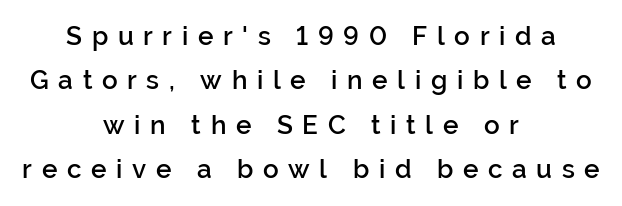
Q: Is the text bold? A: Semi-bold.
Q: Is the text italic (slanted)? A: No, it is upright.
Q: Is the text underlined? A: No.
Q: How is the paragraph aligned? A: Centered.
Q: Is the spacing between letters normal or unusually wide? A: Unusually wide.
